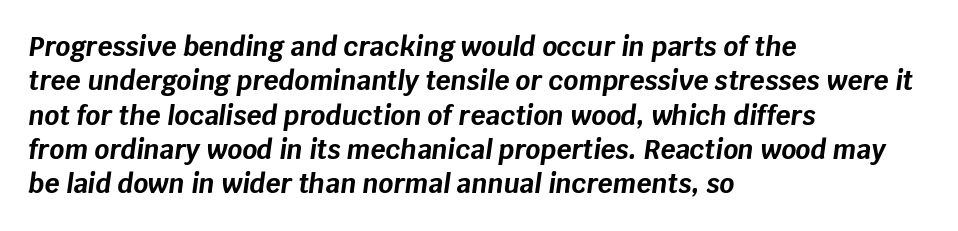
{"italic": "yes", "lean": "right", "slant_degrees": 8, "bold": "yes", "underline": "no", "align": "left", "line_spacing": "normal", "line_spacing_ratio": 1.32, "letter_spacing": "normal", "letter_spacing_em": 0.0, "glyph_px": 26}
